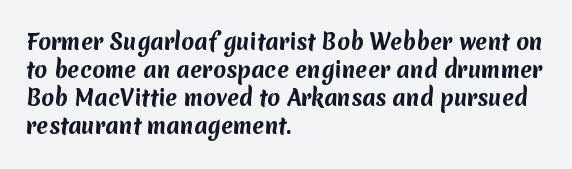
The image shows 21 px bold type; set left-aligned, normal line spacing (1.34x), normal letter spacing, not underlined.
